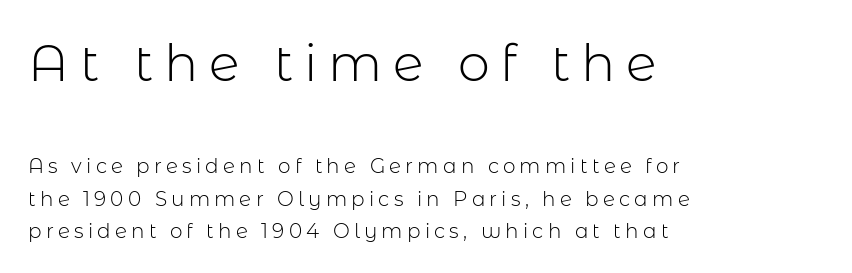
Q: Is the text bold? A: No.
Q: Is the text italic (slanted)? A: No, it is upright.
Q: Is the typeface a serif or a sans-serif typeface? A: Sans-serif.
Q: Is the text underlined? A: No.
Q: How is the paragraph aligned? A: Left-aligned.
Q: Is the spacing between letters normal or unusually wide? A: Unusually wide.
Q: Is the spacing between lines tight, normal or loose? A: Normal.
Q: Which block of text is set in a larger size, the first (top) or the second (bottom)? A: The first (top) one.
Q: Width (condensed, normal, or wide)? A: Normal.
Q: Stroke contrast? A: Low.
Q: x-height? A: Medium.
Q: Monospaced? A: No.
